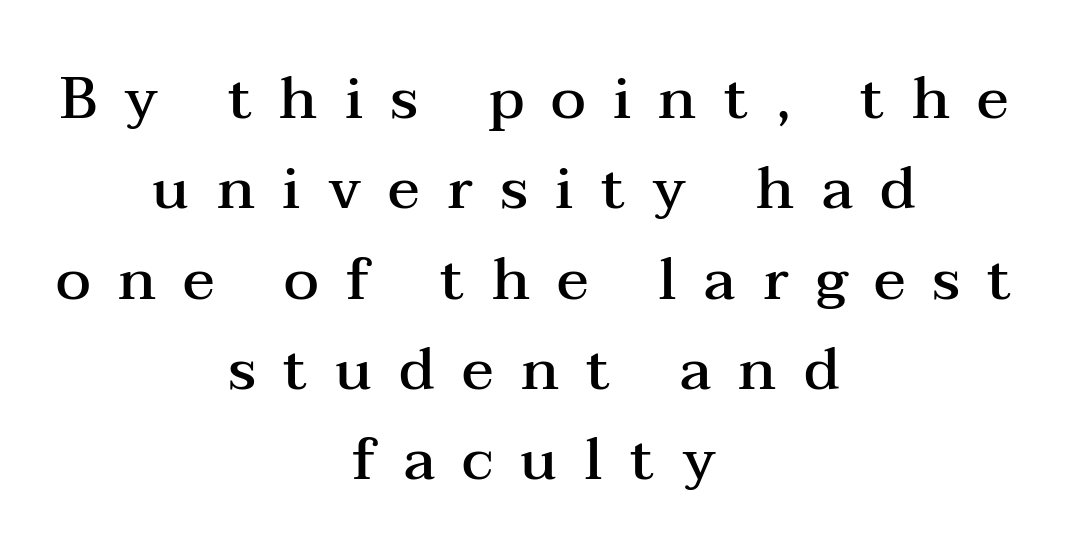
{"serif": "yes", "italic": "no", "bold": "semi", "weight": "semibold", "width": "wide", "stroke_contrast": "medium", "x_height": "medium", "monospaced": "no", "underline": "no", "align": "center", "line_spacing": "normal", "line_spacing_ratio": 1.53, "letter_spacing": "wide", "letter_spacing_em": 0.46, "glyph_px": 59}
